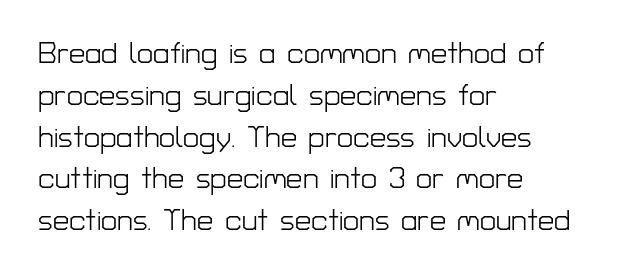
{"serif": "no", "italic": "no", "bold": "no", "weight": "light", "width": "normal", "stroke_contrast": "low", "x_height": "medium", "monospaced": "no", "underline": "no", "align": "left", "line_spacing": "normal", "line_spacing_ratio": 1.44, "letter_spacing": "normal", "letter_spacing_em": 0.0, "glyph_px": 29}
